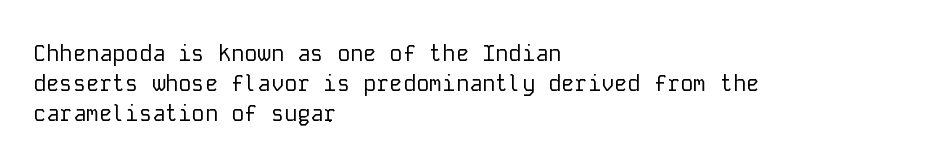
Reading down the column, the eye jumps a familiar distance to each next line. Left-aligned paragraph, ragged on the right. Check under the words: just untouched page. Nope, not italic — everything's standing straight.
